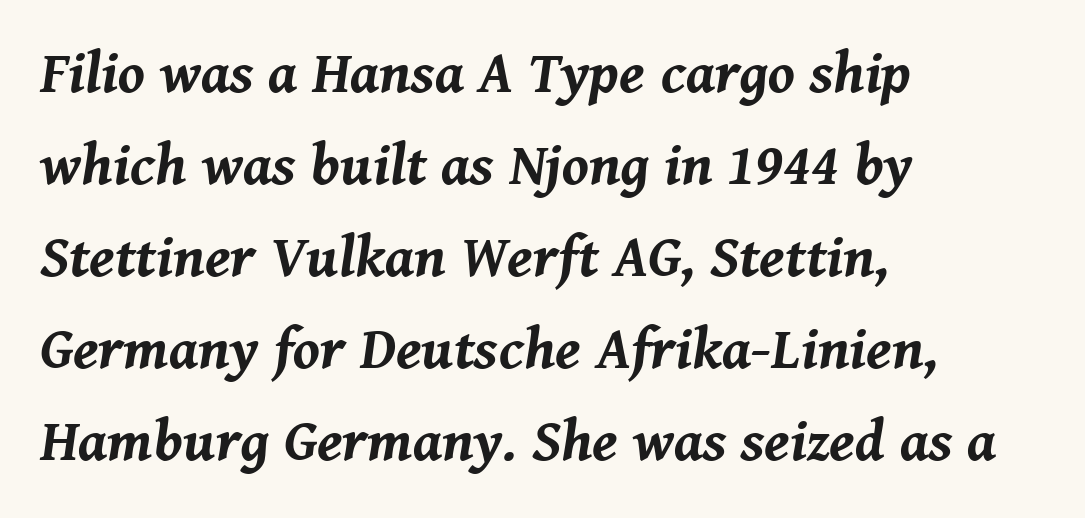
{"italic": "yes", "lean": "right", "slant_degrees": 8, "bold": "yes", "weight": "bold", "width": "normal", "stroke_contrast": "medium", "x_height": "medium", "monospaced": "no", "underline": "no", "align": "left", "line_spacing": "normal", "line_spacing_ratio": 1.56, "letter_spacing": "normal", "letter_spacing_em": 0.0, "glyph_px": 59}
